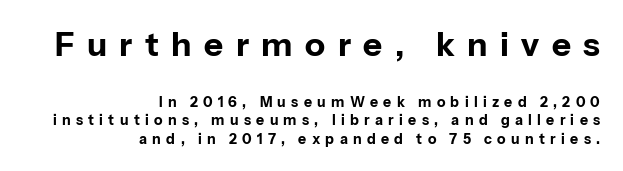
Q: Is the text bold? A: Yes.
Q: Is the text italic (slanted)? A: No, it is upright.
Q: Is the typeface a serif or a sans-serif typeface? A: Sans-serif.
Q: Is the text underlined? A: No.
Q: How is the paragraph aligned? A: Right-aligned.
Q: Is the spacing between letters normal or unusually wide? A: Unusually wide.
Q: Is the spacing between lines tight, normal or loose? A: Normal.
Q: Which block of text is set in a larger size, the first (top) or the second (bottom)? A: The first (top) one.
Q: Width (condensed, normal, or wide)? A: Normal.
Q: Stroke contrast? A: Low.
Q: x-height? A: Medium.
Q: Monospaced? A: No.
